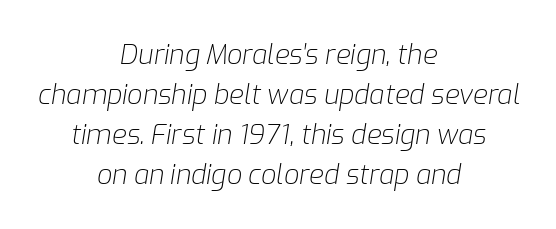
Emphasis-style slanted type is in use. The space beneath each line is pristine and unruled. Spacing between characters is what you'd get straight out of the box. Summary of vertical rhythm: regular, with standard interline spacing.
